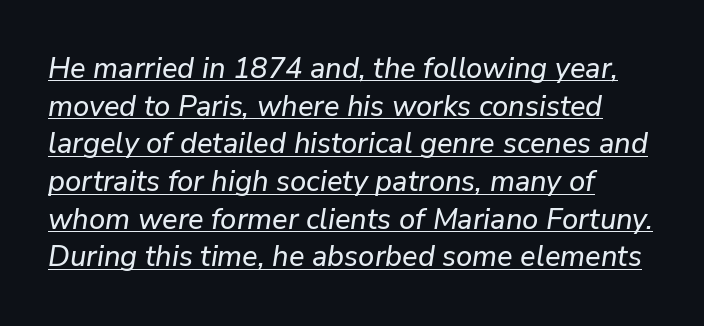
Evenly set lines give the paragraph a standard silhouette. This sample has the flowing, uneven cadence of proportional lettering. You can see a thin bar hugging the bottom of the glyphs. The gaps between neighbouring characters are ordinary and unremarkable.
